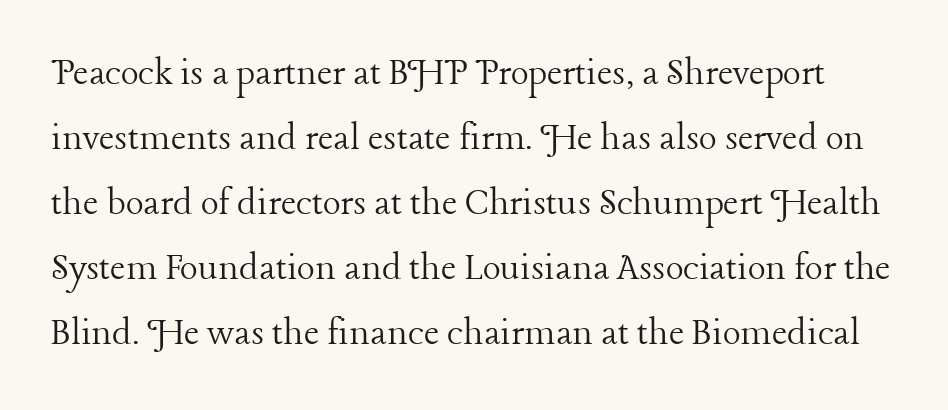
{"serif": "yes", "italic": "no", "bold": "no", "weight": "light", "width": "normal", "stroke_contrast": "low", "x_height": "medium", "monospaced": "no", "underline": "no", "line_spacing": "normal", "line_spacing_ratio": 1.55, "letter_spacing": "normal", "letter_spacing_em": 0.0, "glyph_px": 42}
